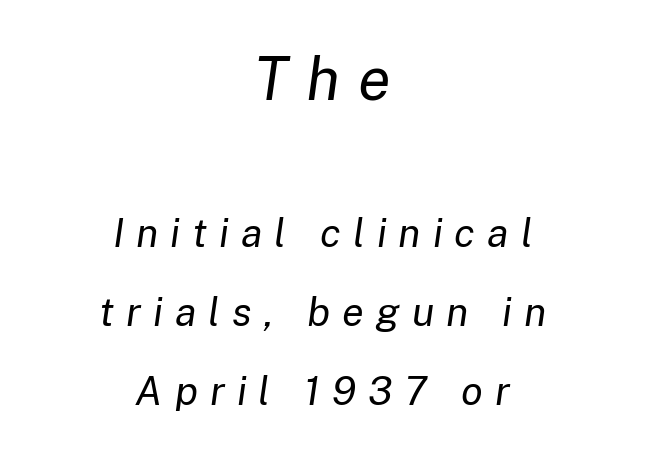
{"italic": "yes", "lean": "right", "slant_degrees": 8, "bold": "no", "weight": "regular", "width": "normal", "stroke_contrast": "low", "x_height": "medium", "monospaced": "no", "underline": "no", "align": "center", "line_spacing": "loose", "line_spacing_ratio": 1.97, "letter_spacing": "wide", "letter_spacing_em": 0.3, "larger_block": "first", "size_ratio": 1.5, "glyph_px": 60}
